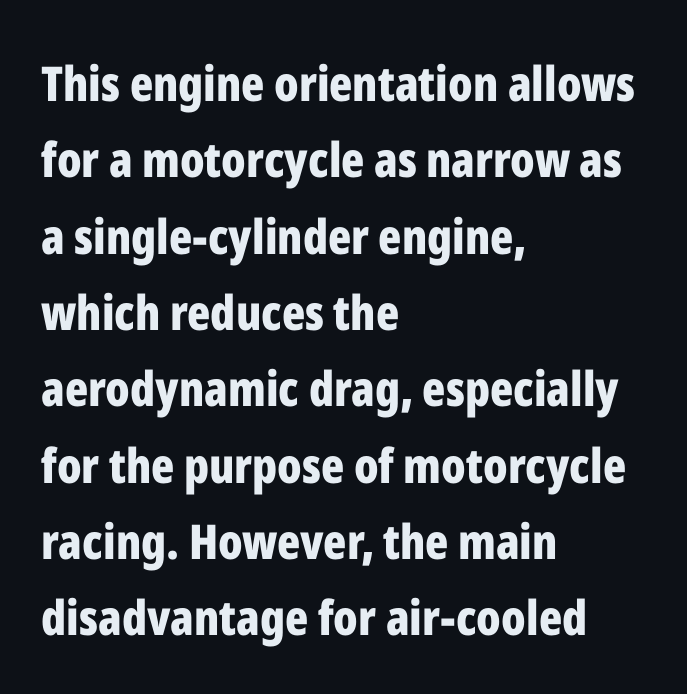
No feet cap the strokes, marking this as sans-serif type. The line-height multiplier appears to be the usual default. This rendering uses left alignment, leaving the right contour irregular. Think of a printed novel: that variable character pitch is what you see here. Letters rest on an invisible, unmarked baseline.
